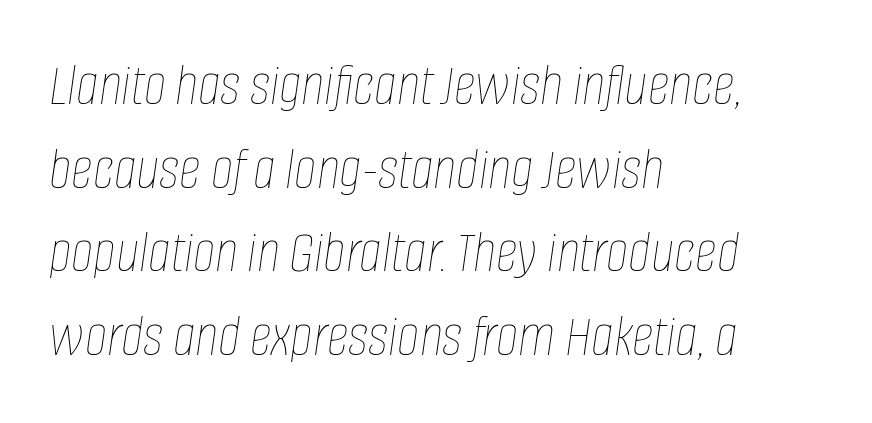
The image shows 61 px thin, condensed type, italic (leaning right); set left-aligned, normal line spacing (1.37x), normal letter spacing, not underlined; low stroke contrast and a large x-height.
